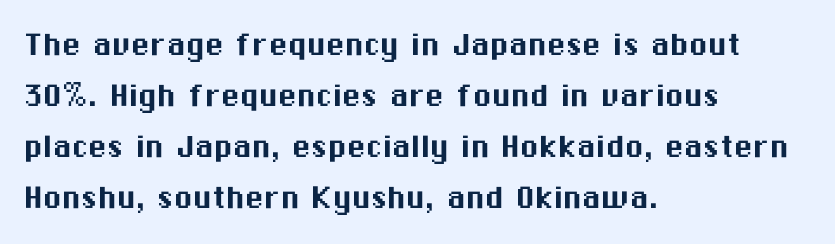
The image shows 38 px sans-serif type, upright; set left-aligned, normal line spacing (1.34x), normal letter spacing, not underlined; medium stroke contrast and a medium x-height.
